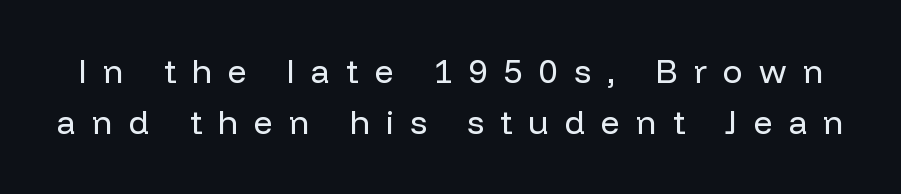
Q: Is the text bold? A: No.
Q: Is the text italic (slanted)? A: No, it is upright.
Q: Is the typeface a serif or a sans-serif typeface? A: Sans-serif.
Q: Is the text underlined? A: No.
Q: Is the spacing between letters normal or unusually wide? A: Unusually wide.
Q: Is the spacing between lines tight, normal or loose? A: Normal.
Q: Width (condensed, normal, or wide)? A: Normal.
Q: Stroke contrast? A: Low.
Q: x-height? A: Medium.
Q: Monospaced? A: No.
